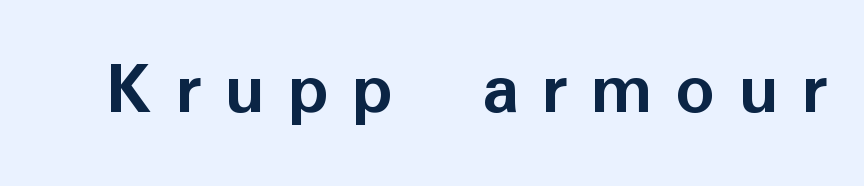
The letterforms stand isolated, each surrounded by extra space. Serifs: no, the terminals of the letterforms are clean. The string is rendered with underlining switched off. Heft: maximum for text — a bold. This is roman type, the default non-slanted kind.
